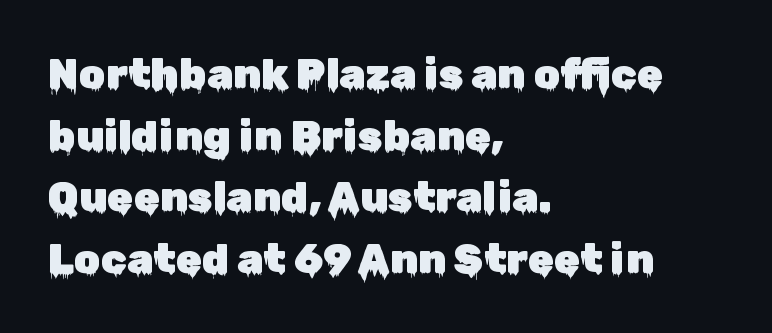
Q: Is the text italic (slanted)? A: No, it is upright.
Q: Is the typeface a serif or a sans-serif typeface? A: Sans-serif.
Q: Is the text underlined? A: No.
Q: How is the paragraph aligned? A: Left-aligned.
Q: Is the spacing between letters normal or unusually wide? A: Normal.
Q: Is the spacing between lines tight, normal or loose? A: Normal.
Q: Width (condensed, normal, or wide)? A: Normal.
Q: Stroke contrast? A: Low.
Q: x-height? A: Medium.
Q: Monospaced? A: No.
